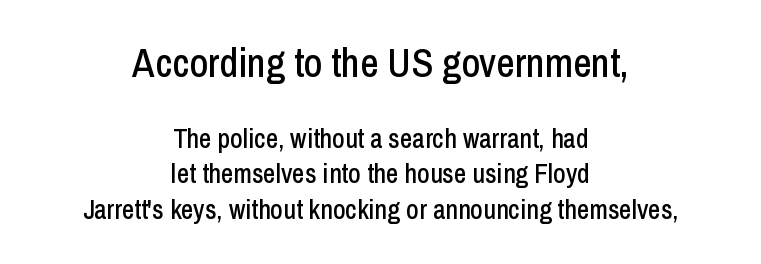
{"serif": "no", "italic": "no", "width": "condensed", "stroke_contrast": "low", "x_height": "medium", "monospaced": "no", "underline": "no", "align": "center", "line_spacing": "normal", "line_spacing_ratio": 1.32, "letter_spacing": "normal", "letter_spacing_em": 0.0, "larger_block": "first", "size_ratio": 1.48, "glyph_px": 40}
